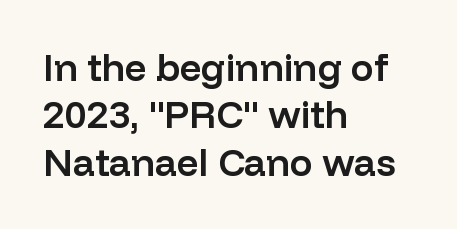
The gap between lines stays unmarked. Look at the stroke-to-counter ratio: somewhat heavy, a semibold. Italic? Not at all — the glyphs are vertical. You could not count columns in this text — the font is proportionally spaced. Compared with typical paragraphs, the rows here are spaced about the same.
